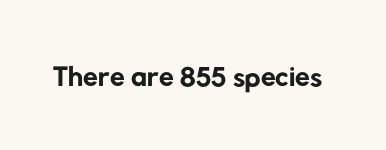
The image shows 43 px regular-weight sans-serif type; set normal letter spacing, not underlined; low stroke contrast and a medium x-height.
